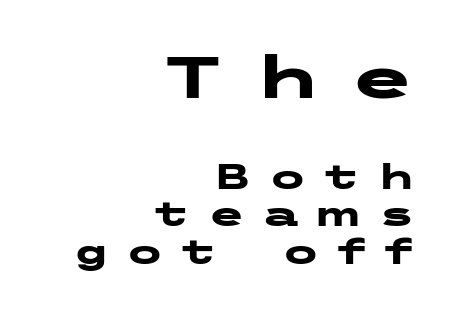
{"serif": "no", "italic": "no", "bold": "yes", "weight": "heavy", "width": "wide", "stroke_contrast": "low", "x_height": "medium", "underline": "no", "align": "right", "line_spacing": "tight", "line_spacing_ratio": 1.11, "letter_spacing": "wide", "letter_spacing_em": 0.5, "larger_block": "first", "size_ratio": 1.74, "glyph_px": 59}
